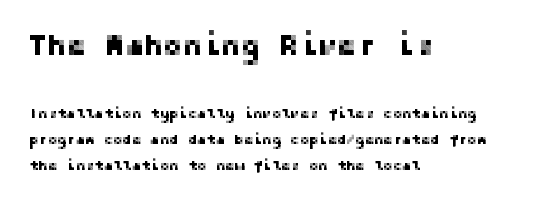
Q: Is the text italic (slanted)? A: No, it is upright.
Q: Is the typeface a serif or a sans-serif typeface? A: Sans-serif.
Q: Is the text underlined? A: No.
Q: How is the paragraph aligned? A: Left-aligned.
Q: Is the spacing between letters normal or unusually wide? A: Normal.
Q: Which block of text is set in a larger size, the first (top) or the second (bottom)? A: The first (top) one.
Q: Width (condensed, normal, or wide)? A: Normal.
Q: Stroke contrast? A: Low.
Q: x-height? A: Medium.
